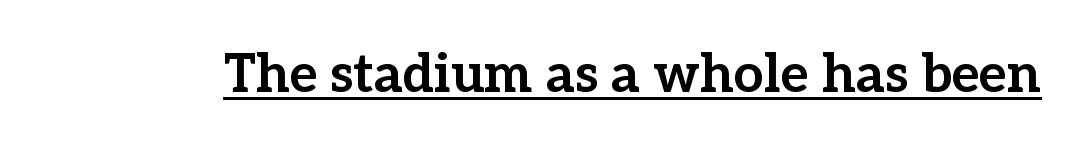
The image shows 53 px bold serif type, upright; set normal letter spacing, underlined; low stroke contrast and a medium x-height.
